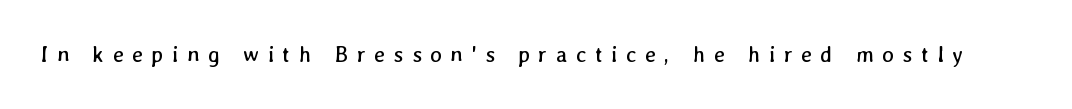
The face looks like a standard text weight, possibly lighter. The space directly below the letters is spotless. The passage shown has open, widely tracked lettering throughout.
